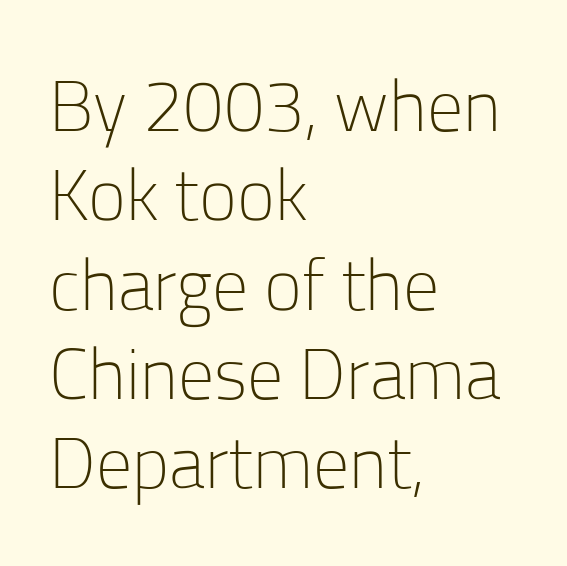
Q: Is the text bold? A: No.
Q: Is the text italic (slanted)? A: No, it is upright.
Q: Is the typeface a serif or a sans-serif typeface? A: Sans-serif.
Q: Is the text underlined? A: No.
Q: How is the paragraph aligned? A: Left-aligned.
Q: Is the spacing between letters normal or unusually wide? A: Normal.
Q: Width (condensed, normal, or wide)? A: Normal.
Q: Stroke contrast? A: Low.
Q: x-height? A: Medium.
Q: Monospaced? A: No.
